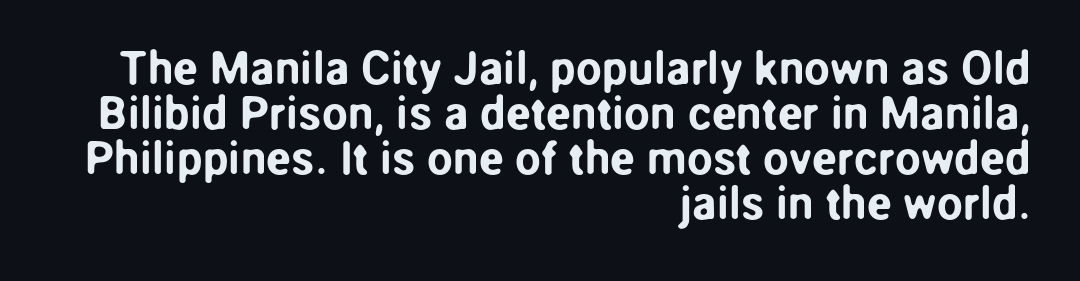
What stands out about the letter spacing? Nothing — it is the standard amount. You could barely slide anything between these rows. Do the characters align in a grid? No, the font is proportional. When letters stand straight like this, we call the style roman or upright. Type without underlining. I'd call this a sans setting — the letters go barefoot.
